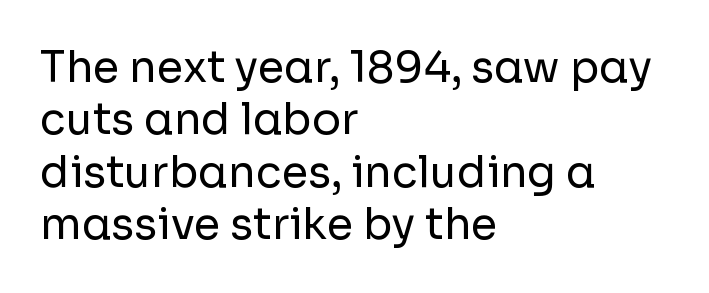
A bare baseline throughout the passage. Varying glyph widths throughout — classic text-font behaviour. This rendering uses left alignment, leaving the right contour irregular. Tracking value appears to be zero — textbook default spacing.
